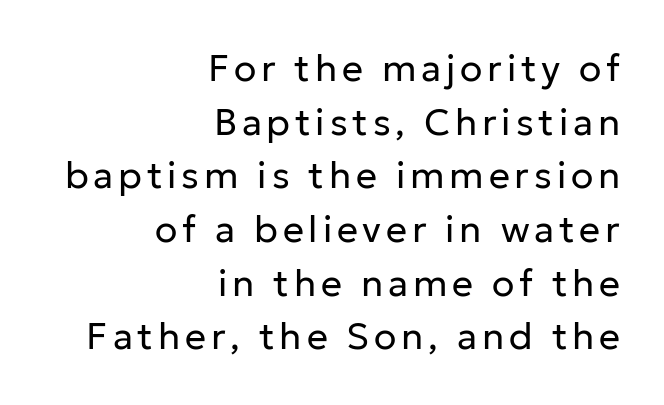
Posture: vertical. Rule under the text: the space is simply empty. The ragged edge is on the left, which tells us the setting is flush right. The passage shown is typed in a proportional face where columns would drift. The face looks like a standard text weight, possibly lighter.
